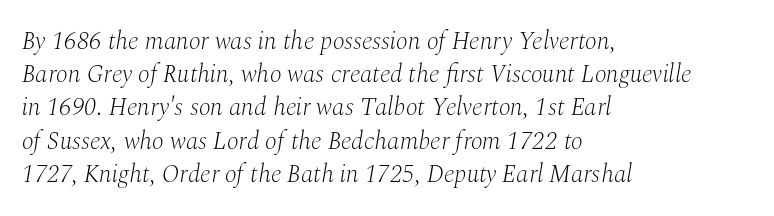
Stroke thickness stays within the range of a standard reading face or lighter. Does the leading feel generous? No, just average. The letters are slanted; this is an italic face. The rag falls on the right side of this text block. Inter-character spacing is left at the font's built-in metrics. Only glyphs here, with clear space below each row.
